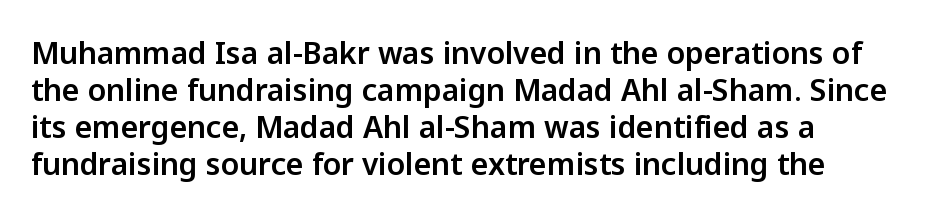
{"serif": "no", "italic": "no", "width": "normal", "stroke_contrast": "low", "x_height": "medium", "monospaced": "no", "underline": "no", "align": "left", "line_spacing_ratio": 1.23, "letter_spacing": "normal", "letter_spacing_em": 0.0, "glyph_px": 30}
